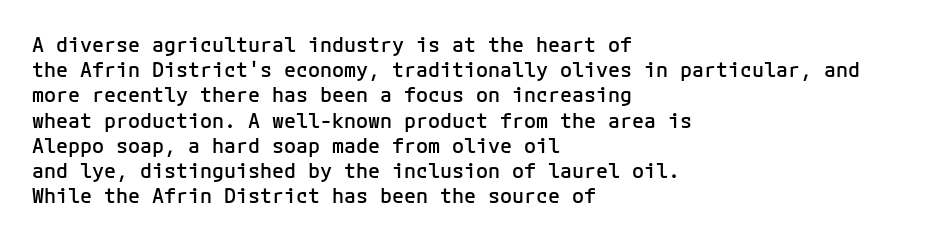
Q: Is the text bold? A: Semi-bold.
Q: Is the text italic (slanted)? A: No, it is upright.
Q: Is the text underlined? A: No.
Q: How is the paragraph aligned? A: Left-aligned.
Q: Is the spacing between letters normal or unusually wide? A: Normal.
Q: Is the spacing between lines tight, normal or loose? A: Normal.
